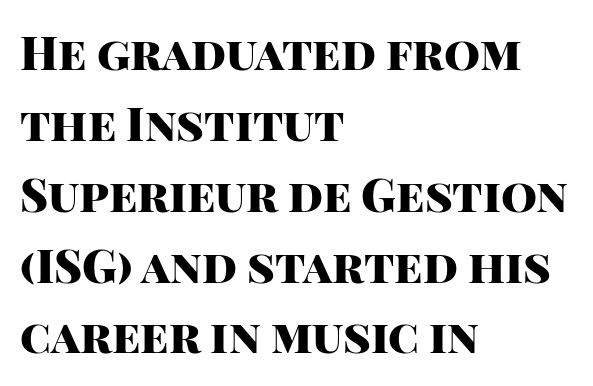
Pretty heavy lettering here — definitely bold. The face used here is proportionally spaced, like ordinary book or web type. If you drew a ruler down the left edge, every line would touch it. Plain, unruled lines of type.
